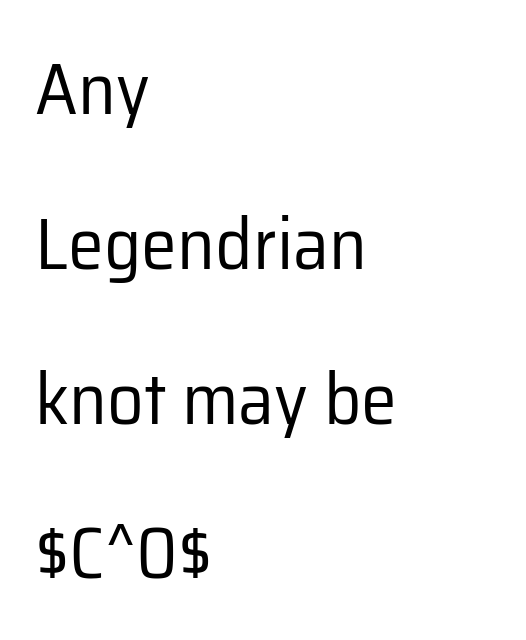
The image shows 72 px regular-weight sans-serif type, upright; set left-aligned, loose line spacing (2.15x), normal letter spacing, not underlined; low stroke contrast and a medium x-height.
